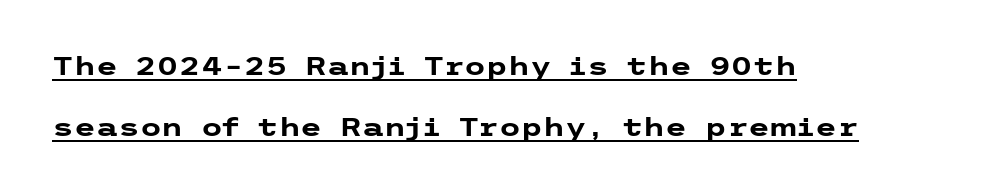
{"italic": "no", "bold": "yes", "underline": "yes", "align": "left", "line_spacing": "loose", "line_spacing_ratio": 2.45, "letter_spacing": "normal", "letter_spacing_em": 0.0, "glyph_px": 25}
